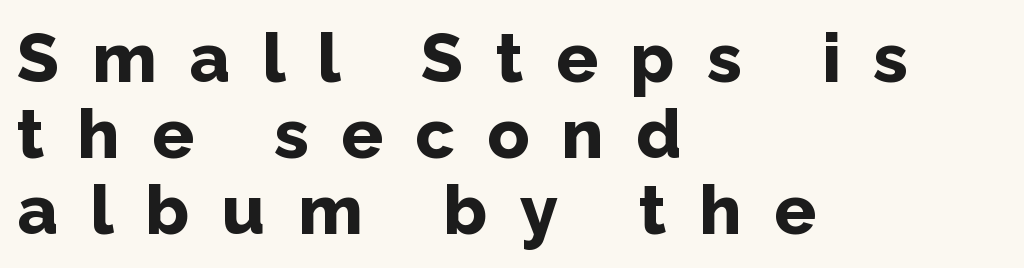
Q: Is the text bold? A: Yes.
Q: Is the text italic (slanted)? A: No, it is upright.
Q: Is the typeface a serif or a sans-serif typeface? A: Sans-serif.
Q: Is the text underlined? A: No.
Q: How is the paragraph aligned? A: Left-aligned.
Q: Is the spacing between letters normal or unusually wide? A: Unusually wide.
Q: Is the spacing between lines tight, normal or loose? A: Tight.
Q: Width (condensed, normal, or wide)? A: Normal.
Q: Stroke contrast? A: Low.
Q: x-height? A: Medium.
Q: Monospaced? A: No.
